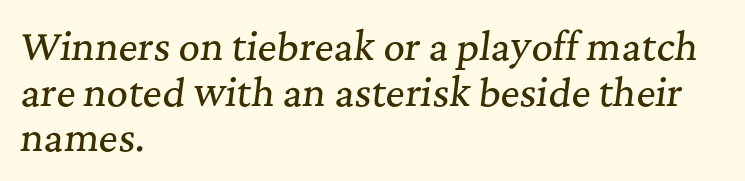
The image shows 37 px serif type, italic (leaning right); set left-aligned, line spacing 1.23x, normal letter spacing, not underlined; medium stroke contrast and a medium x-height.
